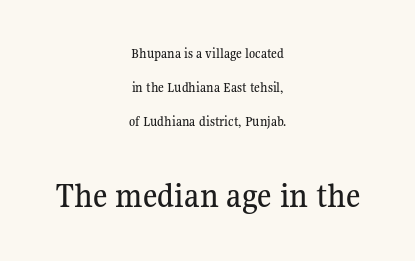
The image shows 35 px serif type, upright; set centered, loose line spacing (2.42x), normal letter spacing, not underlined; the second (bottom) block is 2.5x larger; medium stroke contrast and a medium x-height.
